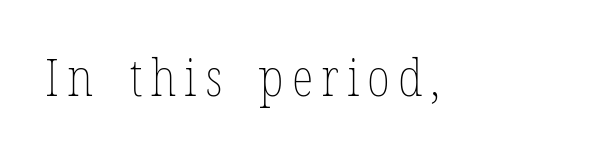
Q: Is the text bold? A: No.
Q: Is the text italic (slanted)? A: No, it is upright.
Q: Is the text underlined? A: No.
Q: Width (condensed, normal, or wide)? A: Condensed.
Q: Stroke contrast? A: Low.
Q: x-height? A: Medium.
Q: Monospaced? A: No.
